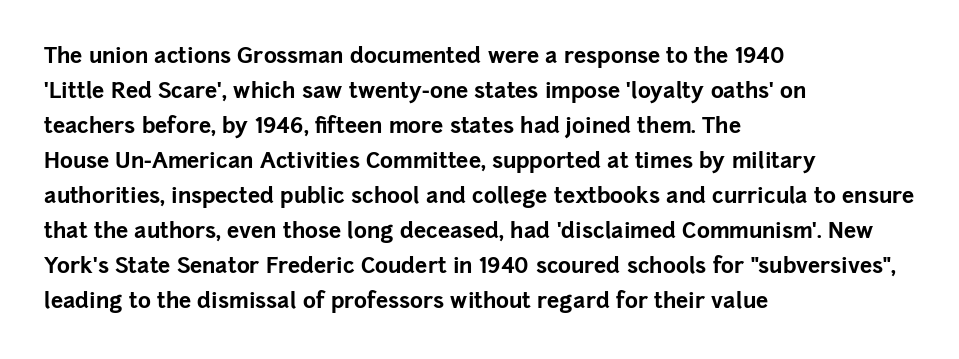
The image shows 22 px bold type, upright; set left-aligned, normal line spacing (1.59x), normal letter spacing, not underlined.
